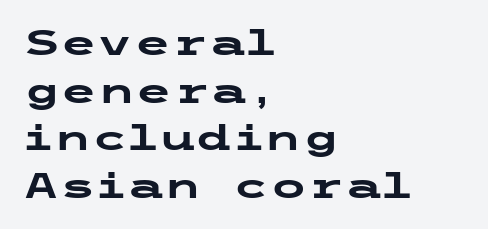
If you drew a line through each stem, it would be perfectly vertical. What's the leading like? Ordinary, nothing unusual. Serif or sans? Sans — the stroke terminals are bare. Reading down the block, your eye returns to a fixed left position each line.
